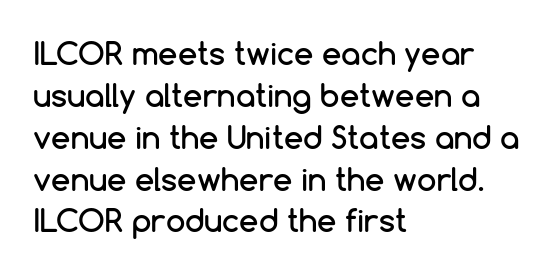
The image shows 31 px sans-serif type, upright; set left-aligned, normal line spacing (1.35x), normal letter spacing, not underlined; low stroke contrast and a medium x-height.
